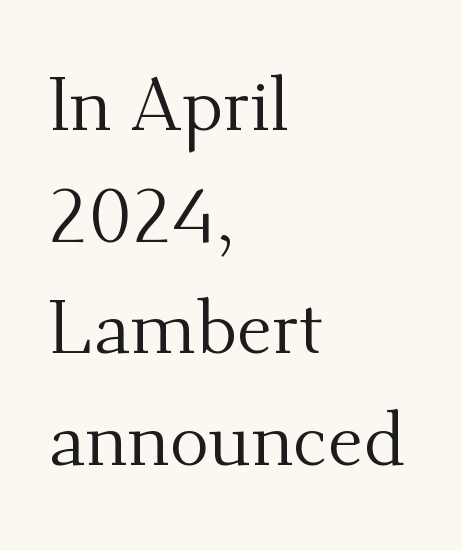
Small tapered or slab feet sit at the stroke ends, so this counts as serif. The letters advance in unequal steps, a hallmark of proportional type. Is the type heavy? It reads as light-to-regular instead. The face used here is rendered with its standard letterfit.
